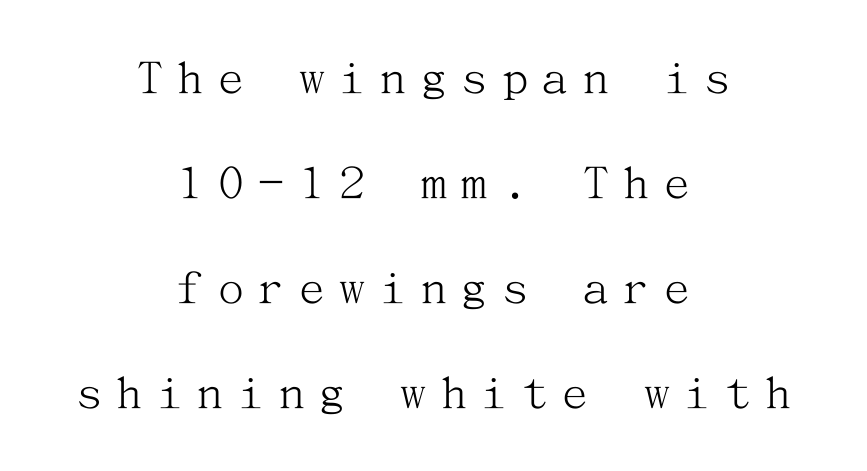
{"serif": "yes", "italic": "no", "bold": "no", "weight": "light", "width": "normal", "stroke_contrast": "medium", "x_height": "medium", "underline": "no", "align": "center", "line_spacing": "loose", "line_spacing_ratio": 2.02, "letter_spacing": "wide", "letter_spacing_em": 0.28, "glyph_px": 52}
